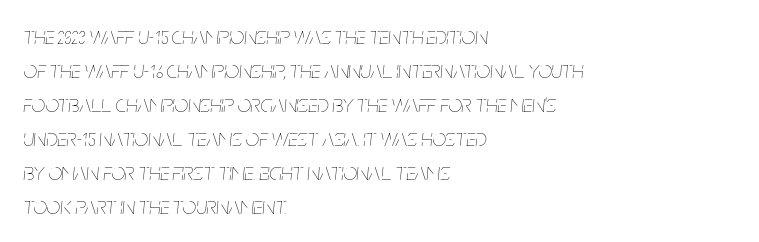
{"italic": "yes", "lean": "right", "slant_degrees": 5, "bold": "no", "underline": "no", "align": "left", "line_spacing": "normal", "line_spacing_ratio": 1.42, "letter_spacing": "normal", "letter_spacing_em": 0.0, "glyph_px": 24}
